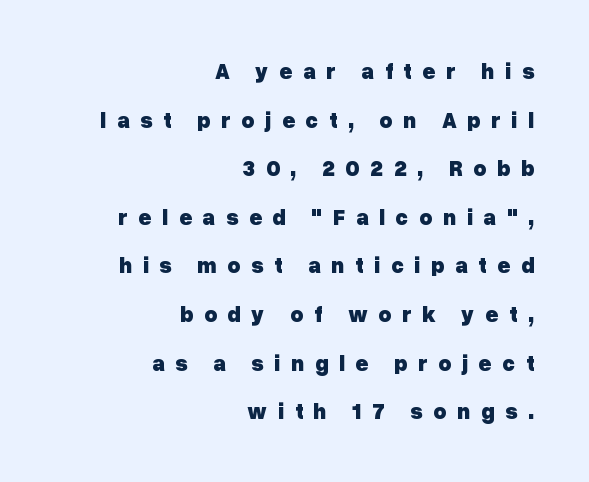
Q: Is the text bold? A: Yes.
Q: Is the text italic (slanted)? A: No, it is upright.
Q: Is the text underlined? A: No.
Q: How is the paragraph aligned? A: Right-aligned.
Q: Is the spacing between letters normal or unusually wide? A: Unusually wide.
Q: Is the spacing between lines tight, normal or loose? A: Loose.
